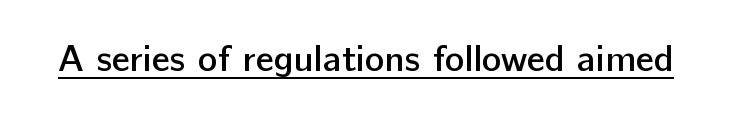
Typesetter's note: demi weight, one step under bold. A typesetter would call this proportional, since set widths differ per character. Each line of the rendering has a horizontal stroke beneath the glyphs. Tall strokes in this sample are plumb rather than angled. Each letter's strokes conclude bluntly, with no projecting serifs.
